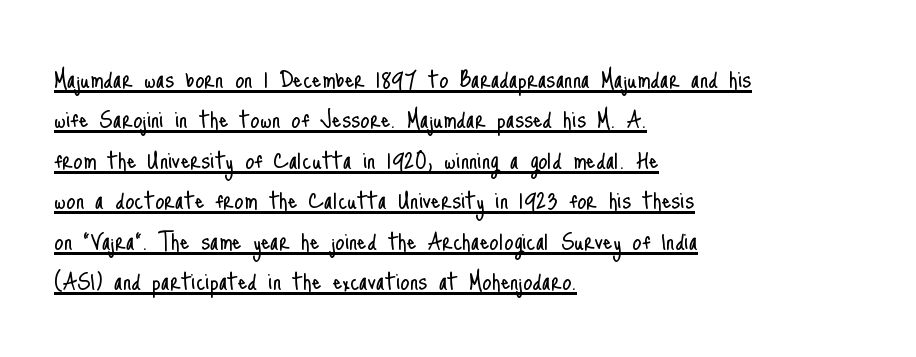
{"serif": "no", "italic": "no", "bold": "no", "weight": "light", "width": "condensed", "stroke_contrast": "low", "x_height": "small", "monospaced": "no", "underline": "yes", "align": "left", "line_spacing": "normal", "line_spacing_ratio": 1.35, "letter_spacing": "normal", "letter_spacing_em": 0.0, "glyph_px": 30}
